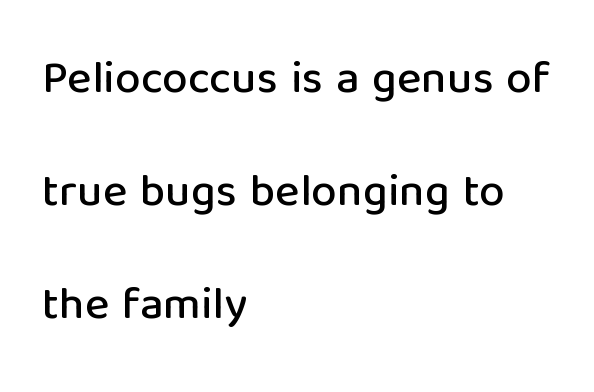
The image shows 46 px sans-serif type, upright; set left-aligned, loose line spacing (2.46x), normal letter spacing, not underlined; low stroke contrast and a medium x-height.
